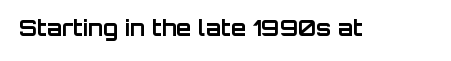
Q: Is the text bold? A: Yes.
Q: Is the text italic (slanted)? A: No, it is upright.
Q: Is the text underlined? A: No.
Q: Is the spacing between letters normal or unusually wide? A: Normal.
